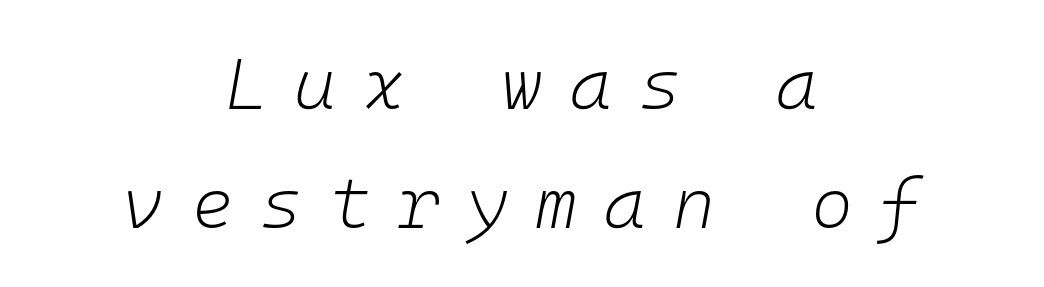
The image shows 72 px light type, italic (leaning right), monospaced; set centered, normal line spacing (1.65x), unusually wide letter spacing (+0.37 em), not underlined; low stroke contrast and a medium x-height.
